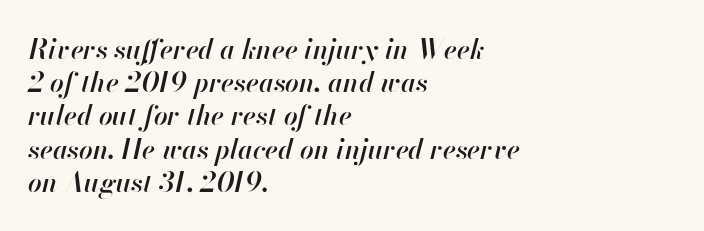
If you drew a ruler down the left edge, every line would touch it. Moderately thickened strokes mark this as semibold type. Posture: slanted. Letters rest on an invisible, unmarked baseline.
